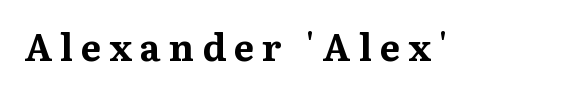
Heavy-handed strokes throughout: this text is bold. What kind of face is this? One with serifs. Inter-character spacing is expanded well beyond the font's built-in metrics. The lettering holds an erect, upright posture throughout.
